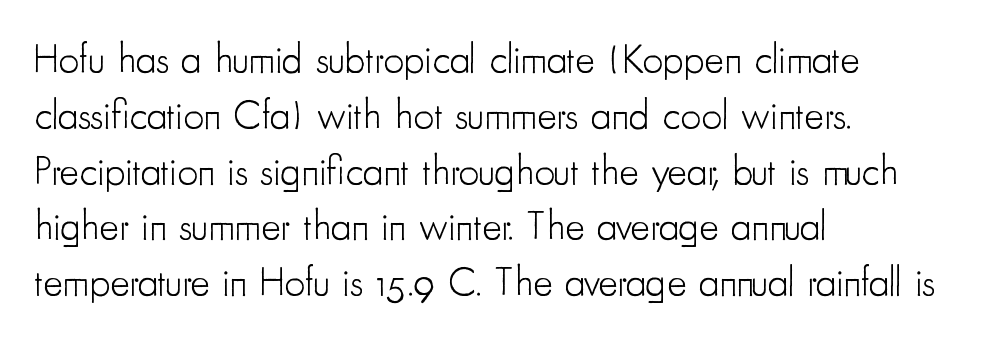
The image shows 41 px light, condensed sans-serif type, upright; set left-aligned, normal line spacing (1.36x), normal letter spacing, not underlined; low stroke contrast and a small x-height.
